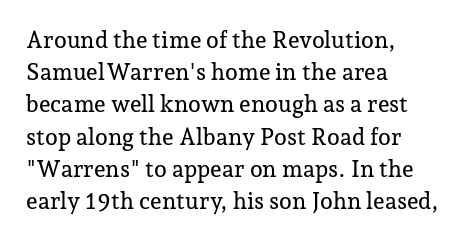
The image shows 23 px text type, upright; set left-aligned, normal line spacing (1.4x), normal letter spacing, not underlined.
